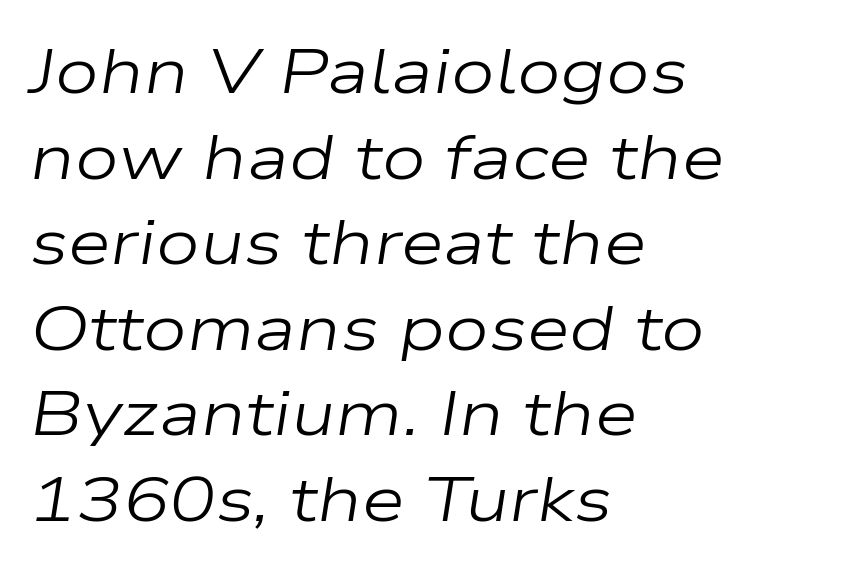
Q: Is the text bold? A: No.
Q: Is the text italic (slanted)? A: Yes, it leans right by about 9 degrees.
Q: Is the text underlined? A: No.
Q: How is the paragraph aligned? A: Left-aligned.
Q: Is the spacing between letters normal or unusually wide? A: Normal.
Q: Is the spacing between lines tight, normal or loose? A: Normal.
Q: Width (condensed, normal, or wide)? A: Wide.
Q: Stroke contrast? A: Low.
Q: x-height? A: Medium.
Q: Monospaced? A: No.
